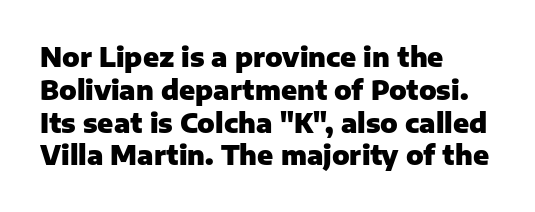
{"italic": "no", "bold": "yes", "underline": "no", "align": "left", "line_spacing": "normal", "line_spacing_ratio": 1.26, "letter_spacing": "normal", "letter_spacing_em": 0.0, "glyph_px": 26}
